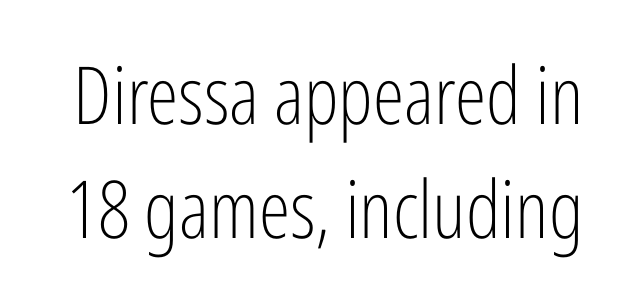
{"serif": "no", "italic": "no", "bold": "no", "weight": "light", "width": "condensed", "stroke_contrast": "low", "x_height": "medium", "monospaced": "no", "underline": "no", "line_spacing": "normal", "line_spacing_ratio": 1.42, "letter_spacing": "normal", "letter_spacing_em": 0.0, "glyph_px": 80}
